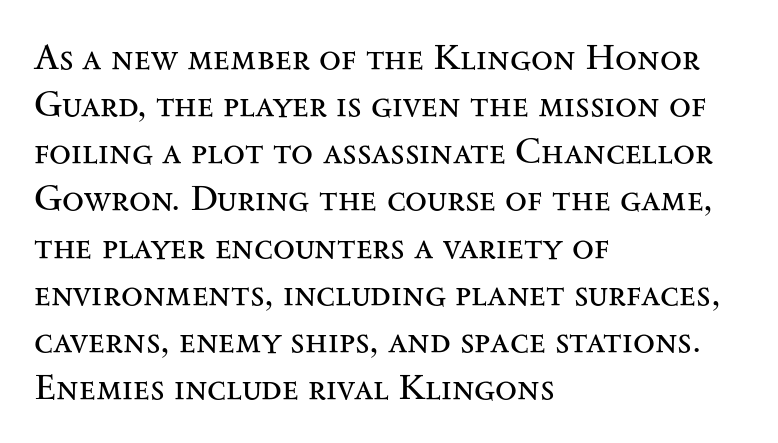
Q: Is the text bold? A: No.
Q: Is the text italic (slanted)? A: No, it is upright.
Q: Is the typeface a serif or a sans-serif typeface? A: Serif.
Q: Is the text underlined? A: No.
Q: How is the paragraph aligned? A: Left-aligned.
Q: Is the spacing between letters normal or unusually wide? A: Normal.
Q: Is the spacing between lines tight, normal or loose? A: Normal.
Q: Width (condensed, normal, or wide)? A: Wide.
Q: Stroke contrast? A: Medium.
Q: x-height? A: Small.
Q: Monospaced? A: No.
